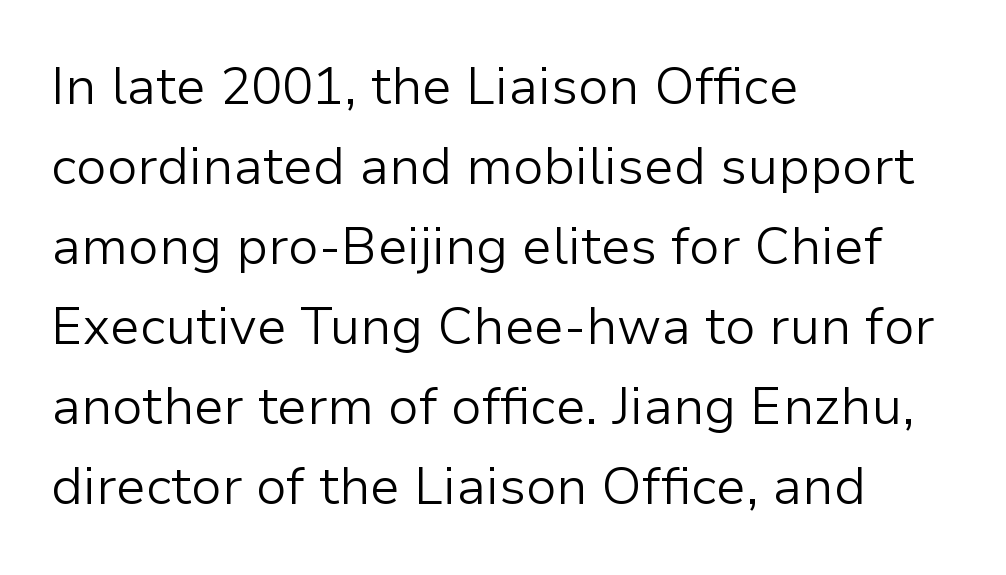
A typesetter would call this leading conventional body-copy spacing. Observe the ordinary spacing: letters are neighbours, not strangers. A typesetter would label this face a sans. Each line starts at the same left margin while the right side varies. The rendering uses natural spacing where letterforms have individual widths. The zone under the glyphs is completely vacant.
